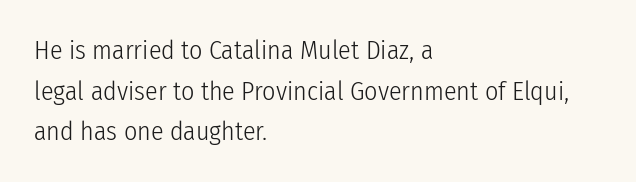
The image shows 26 px text type, upright; set left-aligned, normal line spacing (1.56x), normal letter spacing, not underlined.
